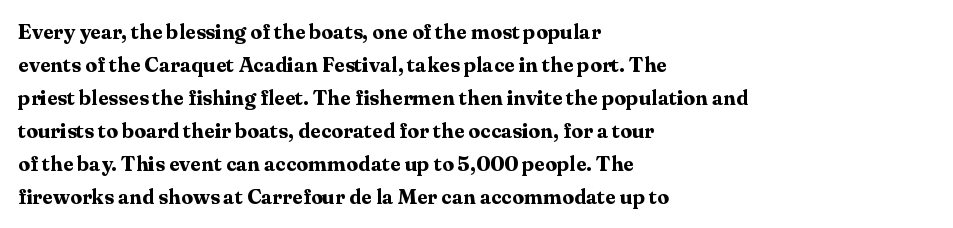
{"italic": "no", "bold": "yes", "underline": "no", "align": "left", "line_spacing": "normal", "line_spacing_ratio": 1.57, "letter_spacing": "normal", "letter_spacing_em": 0.0, "glyph_px": 21}
